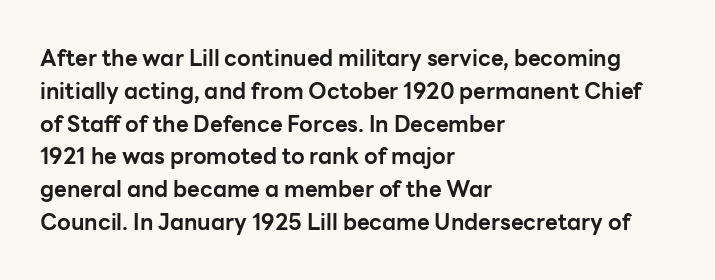
Nobody touched the tracking dial on this one. Alignment: flush left. Tall strokes in this sample are plumb rather than angled. Weight: bold.
